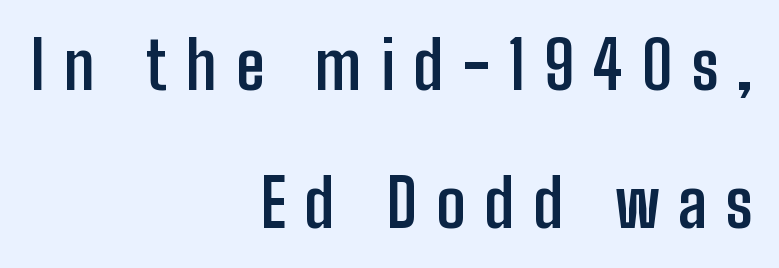
Nope, not italic — everything's standing straight. Proportional: the letters do not fall into vertical columns. Letters rest on an invisible, unmarked baseline. The letterforms stand isolated, each surrounded by extra space.
